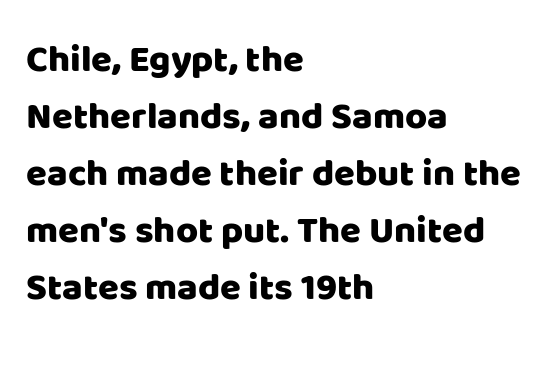
Q: Is the text italic (slanted)? A: No, it is upright.
Q: Is the typeface a serif or a sans-serif typeface? A: Sans-serif.
Q: Is the text underlined? A: No.
Q: How is the paragraph aligned? A: Left-aligned.
Q: Is the spacing between letters normal or unusually wide? A: Normal.
Q: Is the spacing between lines tight, normal or loose? A: Normal.
Q: Width (condensed, normal, or wide)? A: Normal.
Q: Stroke contrast? A: Low.
Q: x-height? A: Large.
Q: Monospaced? A: No.
